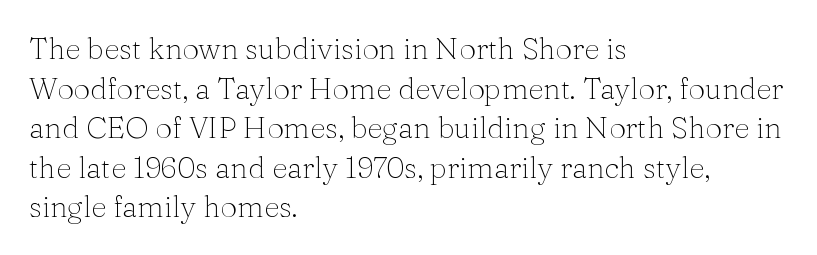
Q: Is the text bold? A: No.
Q: Is the text italic (slanted)? A: No, it is upright.
Q: Is the typeface a serif or a sans-serif typeface? A: Serif.
Q: Is the text underlined? A: No.
Q: How is the paragraph aligned? A: Left-aligned.
Q: Is the spacing between letters normal or unusually wide? A: Normal.
Q: Is the spacing between lines tight, normal or loose? A: Normal.
Q: Width (condensed, normal, or wide)? A: Normal.
Q: Stroke contrast? A: Medium.
Q: x-height? A: Medium.
Q: Monospaced? A: No.
